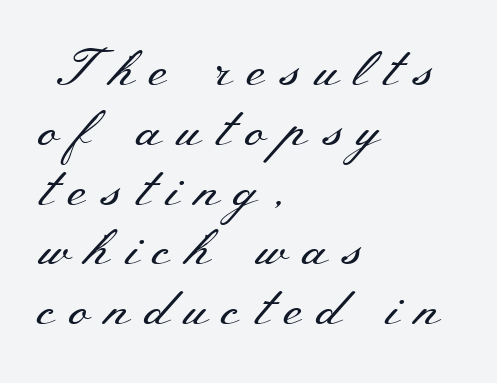
The image shows 52 px regular-weight, wide serif type; set left-aligned, tight line spacing (1.15x), unusually wide letter spacing (+0.28 em), not underlined; medium stroke contrast and a small x-height.
